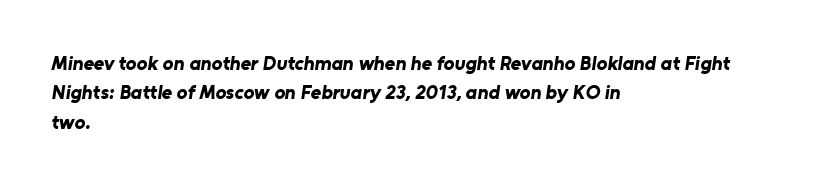
Stroke thickness is high; the sample reads as a true bold. Each new line begins a customary step beneath the previous one. Where is the straight margin? On the left. The type is set solid horizontally, with unmodified tracking. Descenders are the only things crossing below the line.
